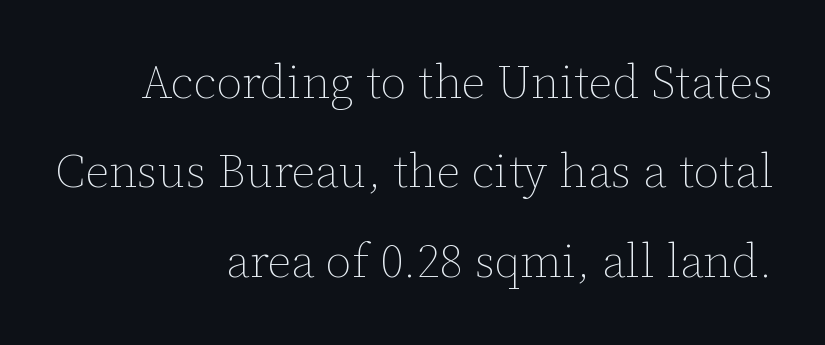
{"italic": "no", "bold": "no", "weight": "thin", "width": "normal", "stroke_contrast": "low", "x_height": "medium", "monospaced": "no", "underline": "no", "align": "right", "line_spacing": "loose", "line_spacing_ratio": 1.9, "letter_spacing": "normal", "letter_spacing_em": 0.0, "glyph_px": 47}
